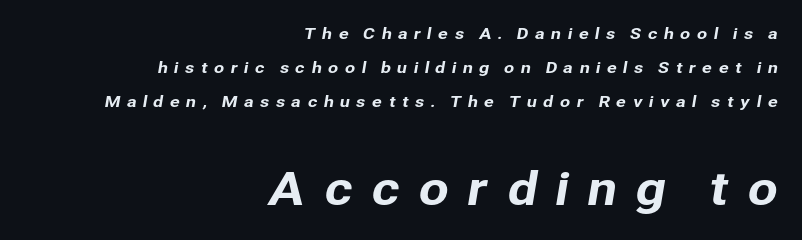
Decoration check: the copy has no underline. A student would call this right alignment; a typographer would say flush right, rag left. The lines are spread far apart with generous leading. A student would notice the bottom passage is typeset larger than what precedes it.
